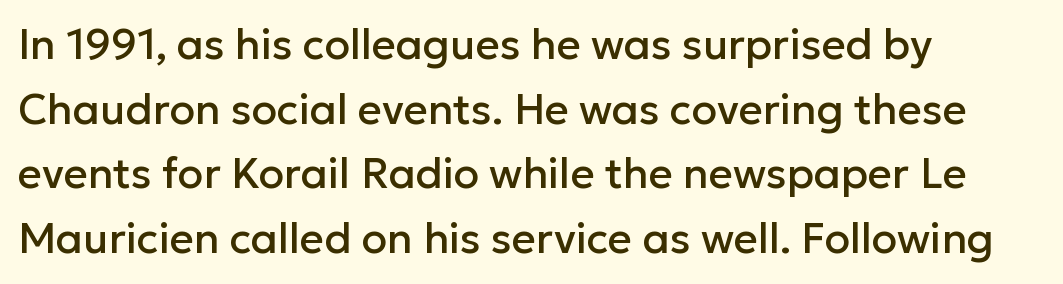
Q: Is the text italic (slanted)? A: No, it is upright.
Q: Is the typeface a serif or a sans-serif typeface? A: Sans-serif.
Q: Is the text underlined? A: No.
Q: How is the paragraph aligned? A: Left-aligned.
Q: Is the spacing between letters normal or unusually wide? A: Normal.
Q: Is the spacing between lines tight, normal or loose? A: Normal.
Q: Width (condensed, normal, or wide)? A: Normal.
Q: Stroke contrast? A: Low.
Q: x-height? A: Medium.
Q: Monospaced? A: No.
